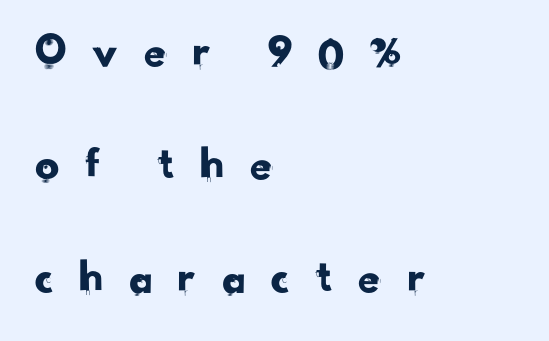
{"serif": "no", "width": "normal", "stroke_contrast": "low", "x_height": "small", "monospaced": "no", "underline": "no", "align": "left", "line_spacing": "loose", "line_spacing_ratio": 2.35, "letter_spacing": "wide", "letter_spacing_em": 0.46, "glyph_px": 48}
